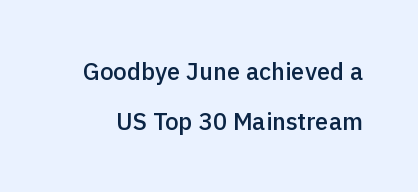
As a designer I'd log this as weight 600, semibold. Check the space under the baseline: it is left empty. The rendering uses a large line-height, opening up the rows. In terms of letterspacing, this is plain default setting. Quick note: not italic, upright.
